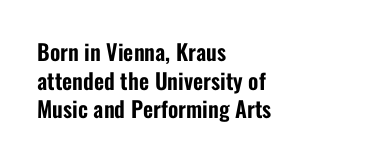
Q: Is the text italic (slanted)? A: No, it is upright.
Q: Is the text underlined? A: No.
Q: How is the paragraph aligned? A: Left-aligned.
Q: Is the spacing between letters normal or unusually wide? A: Normal.
Q: Is the spacing between lines tight, normal or loose? A: Normal.
